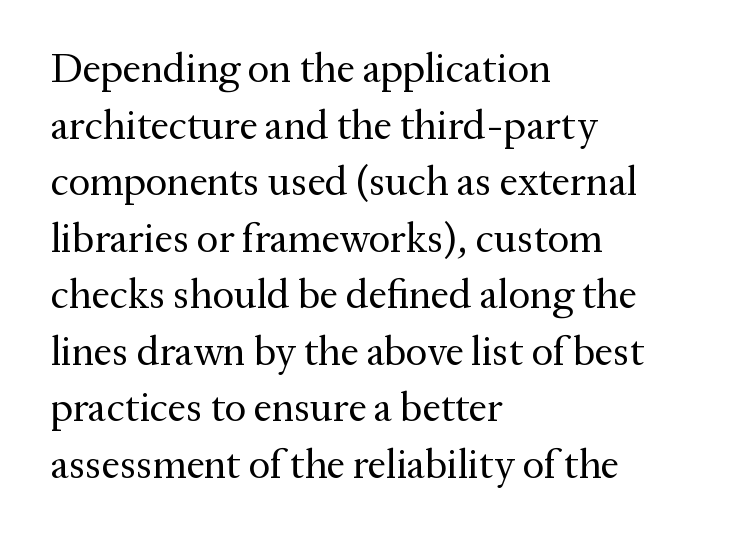
Q: Is the text bold? A: No.
Q: Is the text italic (slanted)? A: No, it is upright.
Q: Is the typeface a serif or a sans-serif typeface? A: Serif.
Q: Is the text underlined? A: No.
Q: How is the paragraph aligned? A: Left-aligned.
Q: Is the spacing between letters normal or unusually wide? A: Normal.
Q: Is the spacing between lines tight, normal or loose? A: Normal.
Q: Width (condensed, normal, or wide)? A: Normal.
Q: Stroke contrast? A: Medium.
Q: x-height? A: Medium.
Q: Monospaced? A: No.
